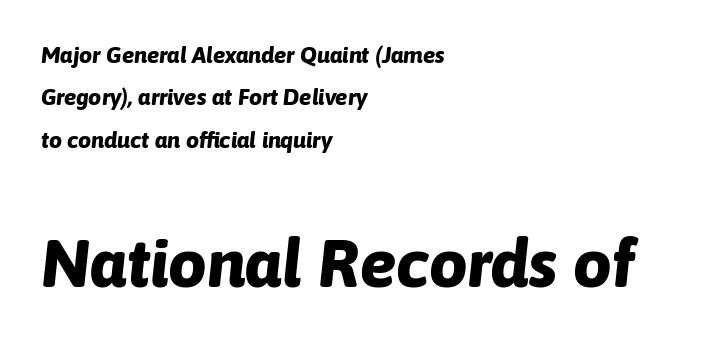
The image shows 68 px bold type, italic (leaning right); set left-aligned, line spacing 1.84x, normal letter spacing, not underlined; the second (bottom) block is 2.96x larger; low stroke contrast and a medium x-height.
